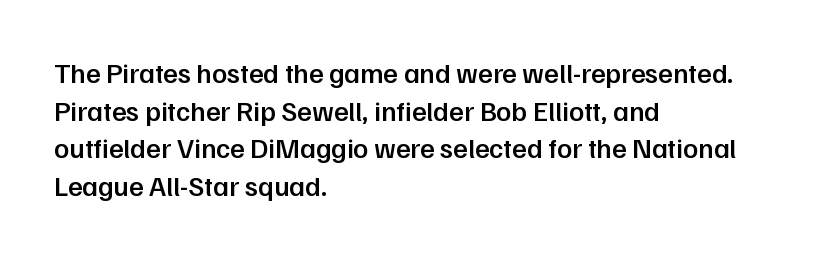
The face used here is proportionally spaced, like ordinary book or web type. Posture: straight, roman, zero tilt. Moderately thickened strokes mark this as semibold type. Regarding serifs, this sample does without them.
